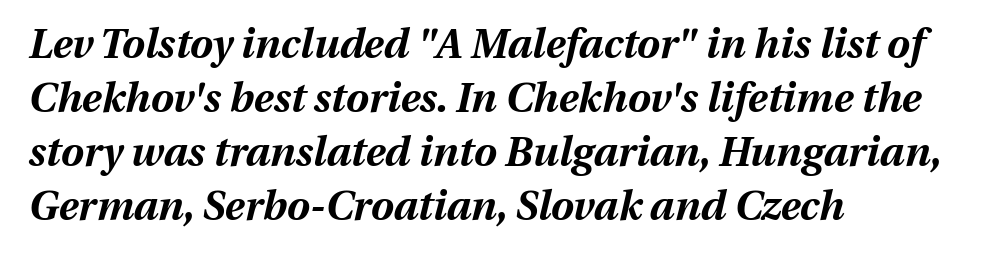
Notice how the passage keeps a crisp vertical edge on the left only. Beneath every word, the page is bare. The rendering keeps characters at their native spacing. This sample uses an oblique cut, with every glyph tilted off the vertical. Proportional: the letters do not fall into vertical columns.
